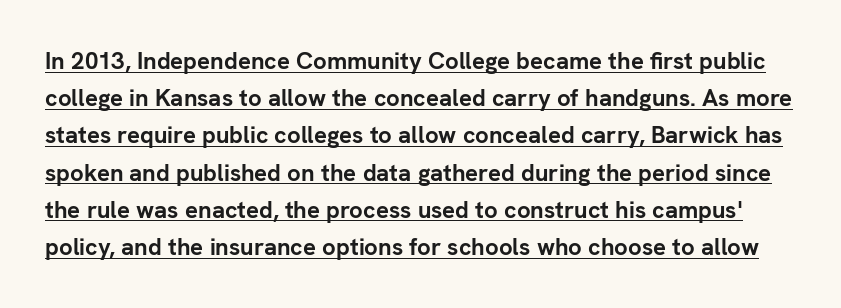
The image shows 24 px bold type, upright; set normal line spacing (1.55x), normal letter spacing, underlined.
